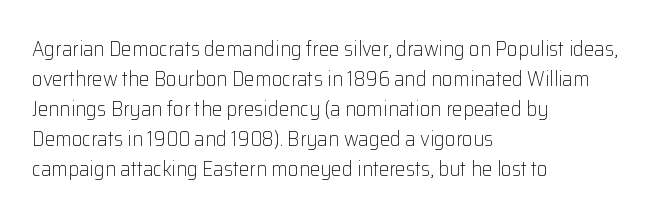
{"italic": "no", "bold": "no", "underline": "no", "align": "left", "line_spacing": "normal", "line_spacing_ratio": 1.43, "letter_spacing": "normal", "letter_spacing_em": 0.0, "glyph_px": 21}
